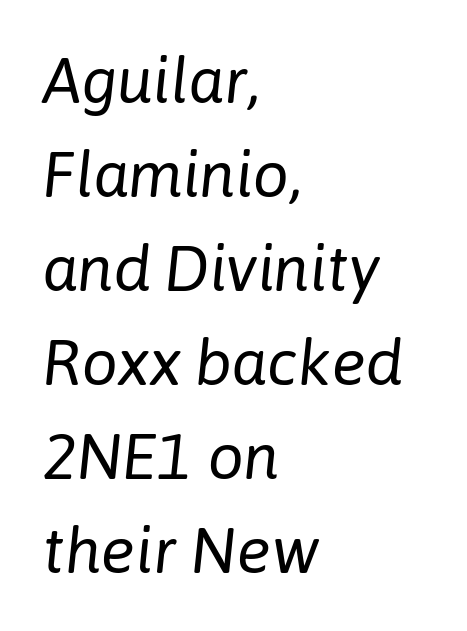
The image shows 64 px regular-weight type, italic (leaning right); set left-aligned, normal line spacing (1.47x), normal letter spacing, not underlined; low stroke contrast and a medium x-height.
